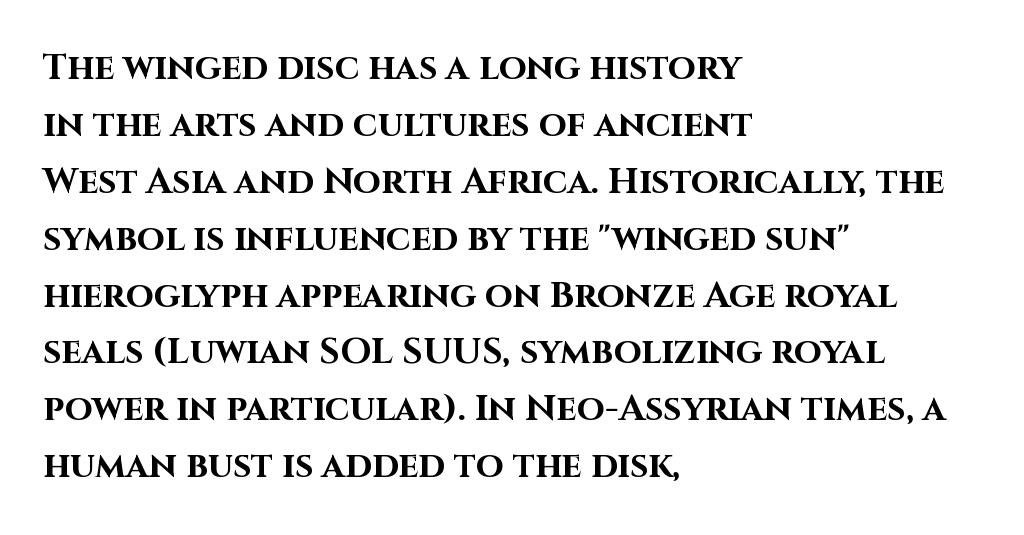
Think of a printed novel: that variable character pitch is what you see here. Caption: bold face, heavy strokes. Posture: straight, roman, zero tilt. Type without underlining.
